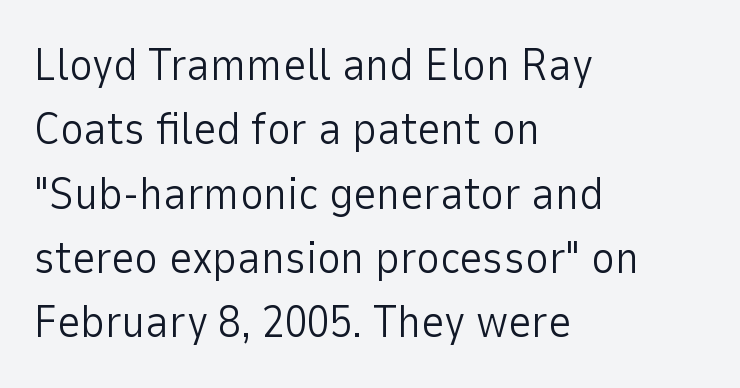
{"serif": "no", "italic": "no", "bold": "no", "weight": "light", "width": "normal", "stroke_contrast": "low", "x_height": "medium", "monospaced": "no", "underline": "no", "align": "left", "line_spacing": "normal", "line_spacing_ratio": 1.43, "letter_spacing": "normal", "letter_spacing_em": 0.0, "glyph_px": 45}
